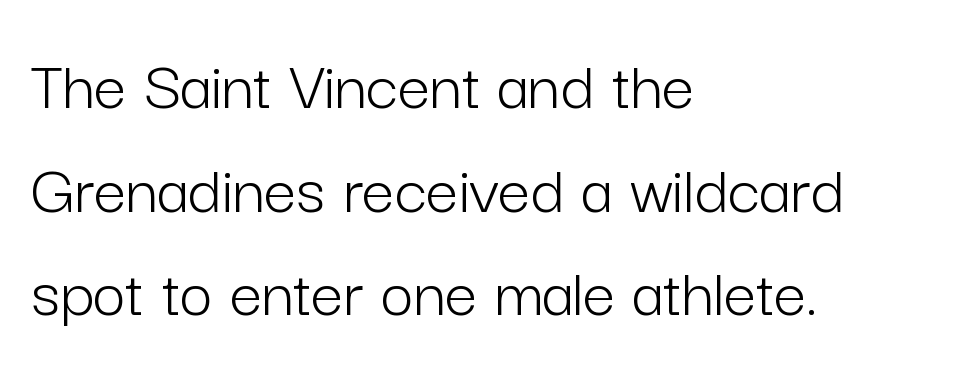
The image shows 72 px light sans-serif type, upright; set left-aligned, normal line spacing (1.44x), normal letter spacing, not underlined; low stroke contrast and a medium x-height.
